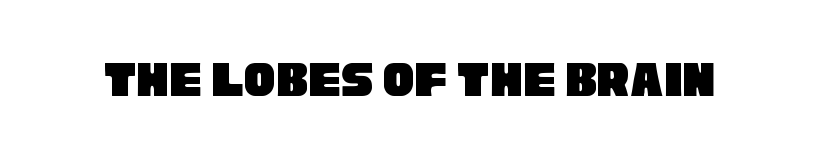
Classification — sans serif. The tracking reads as untouched default to a designer's eye. The strip under each line holds only bare page. The face used here is proportionally spaced, like ordinary book or web type.
